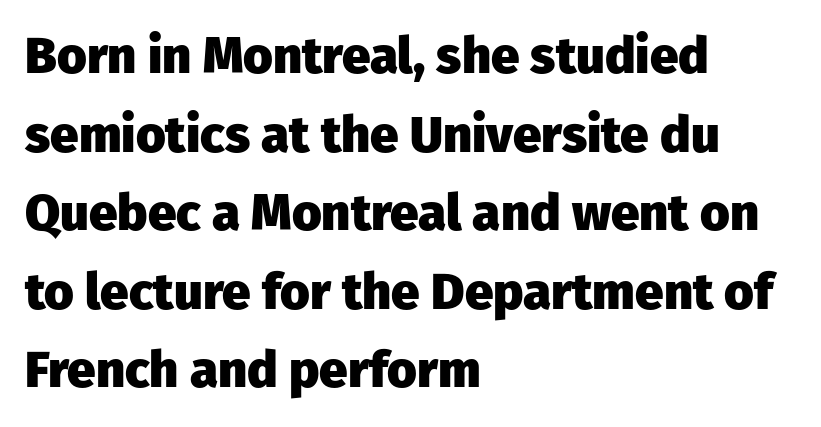
The image shows 51 px heavy sans-serif type, upright; set left-aligned, normal line spacing (1.54x), normal letter spacing, not underlined; low stroke contrast and a medium x-height.
